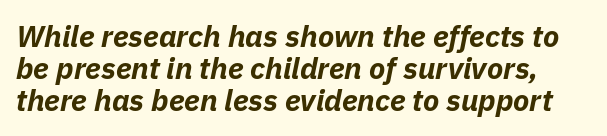
The typesetting leans heavy: a genuine bold. Baseline-to-baseline distance is barely more than the letter height. Type without underlining. A typesetter would call this proportional, since set widths differ per character.
